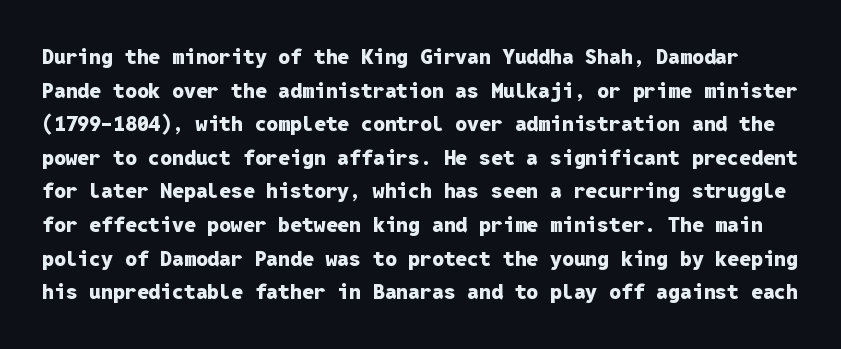
The image shows 21 px bold type, upright; set normal line spacing (1.6x), normal letter spacing, not underlined.
